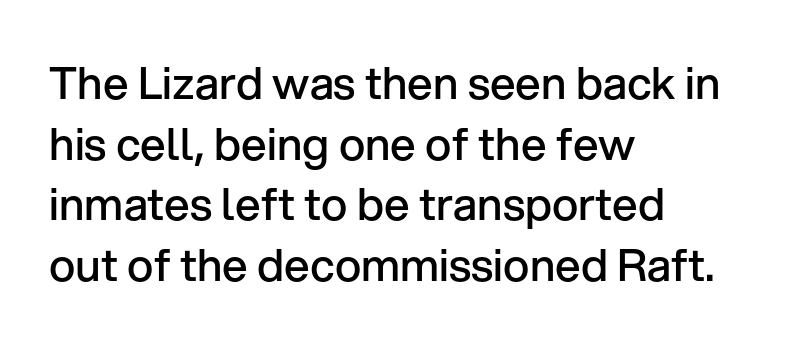
A somewhat darkened texture: the type is semibold rather than bold. Vertically, the passage feels balanced, rows spaced as you'd expect. The rendering anchors every line to the left-hand side. Is the letter spacing exaggerated? No — it looks like the ordinary default. These lines were composed using upright roman letters. The rendering uses natural spacing where letterforms have individual widths.
